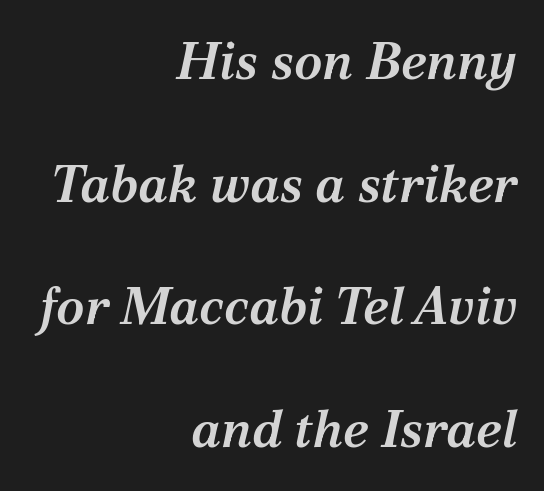
The image shows 52 px semibold serif type, italic (leaning right); set right-aligned, loose line spacing (2.36x), normal letter spacing, not underlined; medium stroke contrast and a medium x-height.
